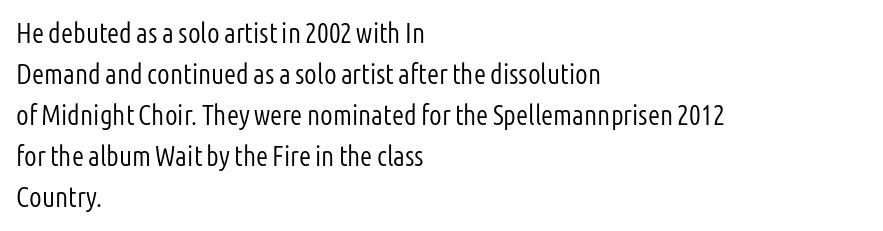
Quick note: interline space is typical. Is the type heavy? It reads as light-to-regular instead. The font family rendered here belongs to the sans-serif group. Descenders hang freely into open space.
